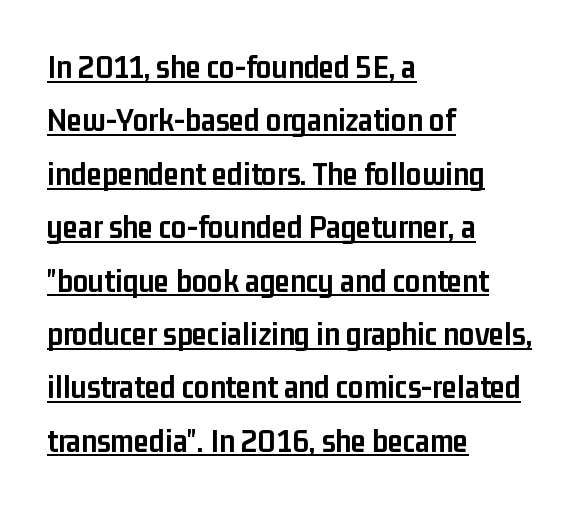
Q: Is the text bold? A: Yes.
Q: Is the text italic (slanted)? A: No, it is upright.
Q: Is the typeface a serif or a sans-serif typeface? A: Sans-serif.
Q: Is the text underlined? A: Yes.
Q: How is the paragraph aligned? A: Left-aligned.
Q: Is the spacing between letters normal or unusually wide? A: Normal.
Q: Is the spacing between lines tight, normal or loose? A: Normal.
Q: Width (condensed, normal, or wide)? A: Condensed.
Q: Stroke contrast? A: Low.
Q: x-height? A: Medium.
Q: Monospaced? A: No.
